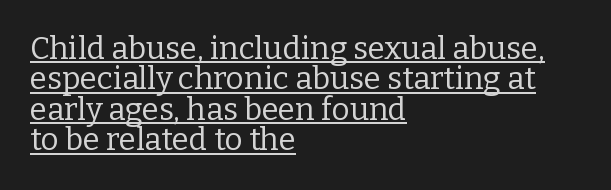
Glance below the letters and you will spot a drawn line. Here the designer chose a conventional face with non-uniform glyph widths. Posture: straight, roman, zero tilt. You could call the tracking neutral — neither tight nor loose.
